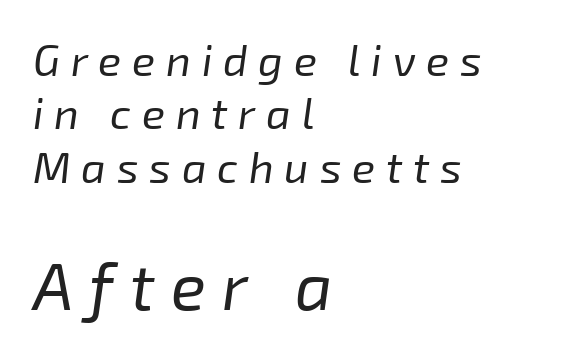
The typography opts for an oblique posture over an upright one. The baseline area is clear. This sample has the flowing, uneven cadence of proportional lettering. Stroke mass is kept to a normal reading level or below. What stands out about the letter spacing? Its width — letters are far apart.
